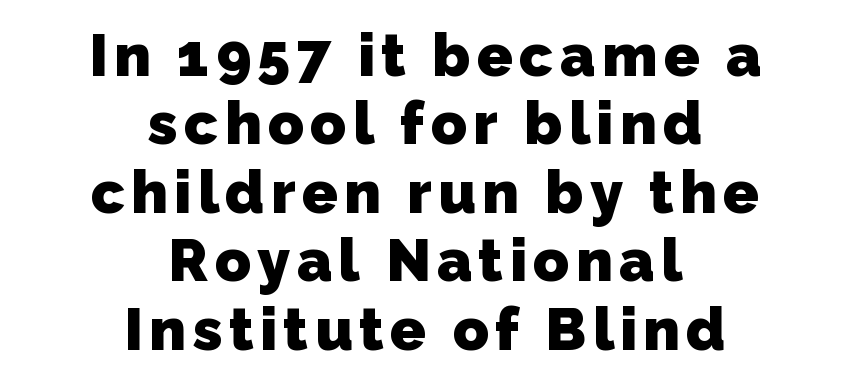
Q: Is the text bold? A: Yes.
Q: Is the typeface a serif or a sans-serif typeface? A: Sans-serif.
Q: Is the text underlined? A: No.
Q: How is the paragraph aligned? A: Centered.
Q: Width (condensed, normal, or wide)? A: Normal.
Q: Stroke contrast? A: Low.
Q: x-height? A: Medium.
Q: Monospaced? A: No.
